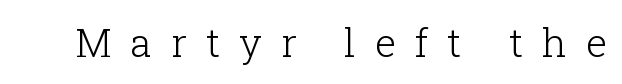
Q: Is the text bold? A: No.
Q: Is the text italic (slanted)? A: No, it is upright.
Q: Is the typeface a serif or a sans-serif typeface? A: Serif.
Q: Is the text underlined? A: No.
Q: Is the spacing between letters normal or unusually wide? A: Unusually wide.
Q: Width (condensed, normal, or wide)? A: Normal.
Q: Stroke contrast? A: Low.
Q: x-height? A: Medium.
Q: Monospaced? A: No.
